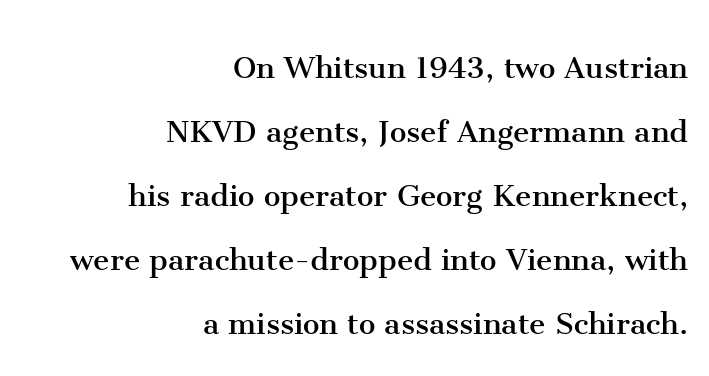
Q: Is the text bold? A: No.
Q: Is the text italic (slanted)? A: No, it is upright.
Q: Is the typeface a serif or a sans-serif typeface? A: Serif.
Q: Is the text underlined? A: No.
Q: How is the paragraph aligned? A: Right-aligned.
Q: Is the spacing between letters normal or unusually wide? A: Normal.
Q: Width (condensed, normal, or wide)? A: Normal.
Q: Stroke contrast? A: Medium.
Q: x-height? A: Medium.
Q: Monospaced? A: No.
